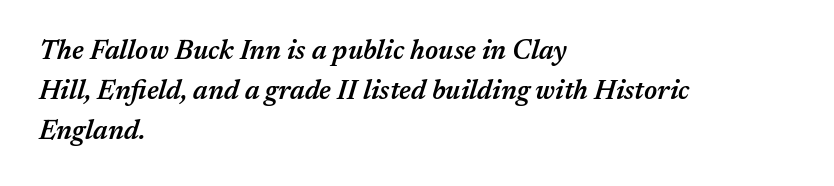
The image shows 27 px text type, italic (leaning right); set left-aligned, normal line spacing (1.48x), normal letter spacing, not underlined.
